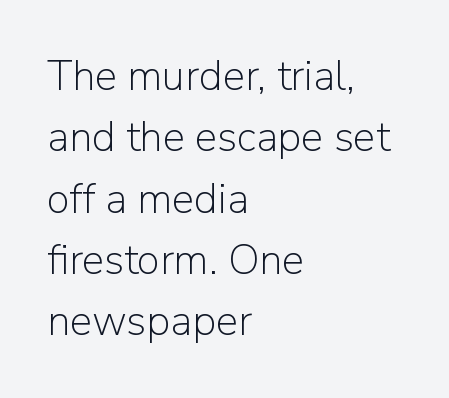
No italicization has been applied; the sample stays upright. Are there feet on the stems? There aren't — it's a sans. The rows are spaced the way most documents space them. This sample is left-justified, so line endings fall wherever the words run out. Descender tails drop into unmarked territory.
